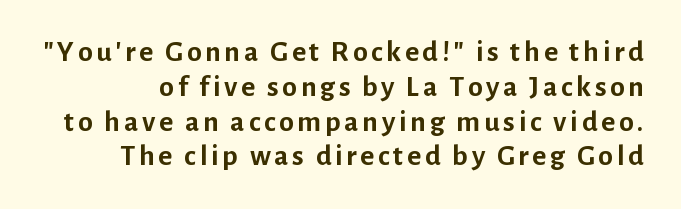
The image shows 30 px semibold sans-serif type, upright; set line spacing 1.16x, not underlined; low stroke contrast and a medium x-height.
